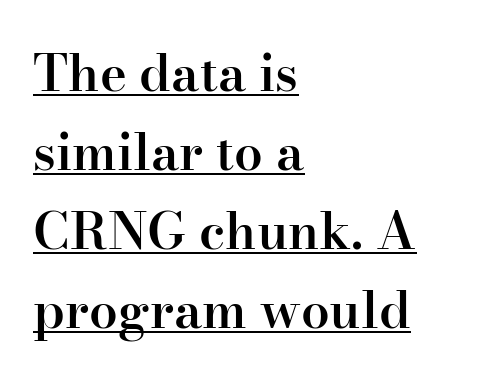
{"serif": "yes", "italic": "no", "bold": "semi", "weight": "semibold", "width": "normal", "stroke_contrast": "high", "x_height": "small", "monospaced": "no", "underline": "yes", "align": "left", "line_spacing": "normal", "line_spacing_ratio": 1.55, "letter_spacing": "normal", "letter_spacing_em": 0.0, "glyph_px": 51}
